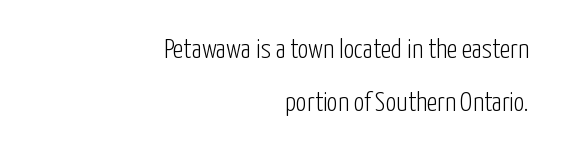
The image shows 27 px text type, upright; set right-aligned, loose line spacing (1.96x), normal letter spacing, not underlined.
